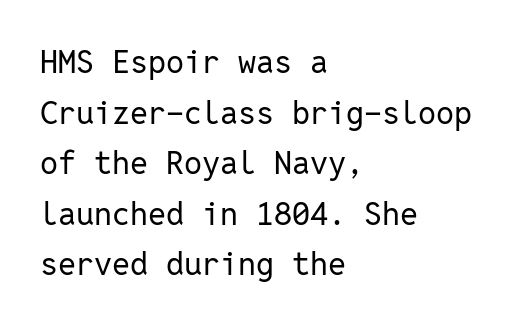
{"serif": "no", "italic": "no", "bold": "no", "weight": "regular", "width": "normal", "stroke_contrast": "low", "x_height": "medium", "monospaced": "yes", "underline": "no", "align": "left", "line_spacing": "normal", "line_spacing_ratio": 1.58, "letter_spacing": "normal", "letter_spacing_em": 0.0, "glyph_px": 32}
